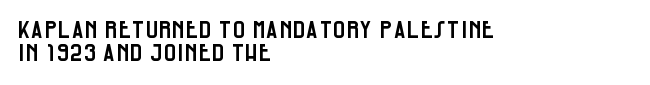
Casual observation: everything's shoved over to the left. Has an underline been added? It has not. Every character sits straight up, as roman type does. Words appear dense and cohesive because spacing is normal. How would I describe the line gaps? Narrow and economical.
